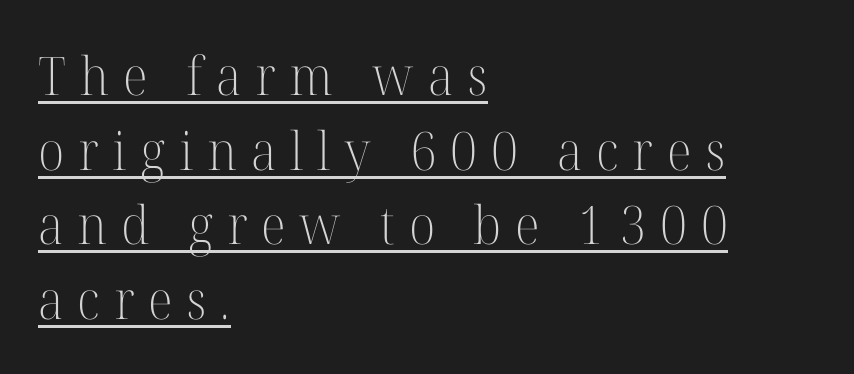
Does a line run under the words? Yes, clearly. The weight would be labelled regular, book, light, or lighter still. The lines are quadded left. Short note: letters widely spaced. Is there much room between lines? A standard amount, neither cramped nor airy. These lines are rendered in a variable-pitch font.
